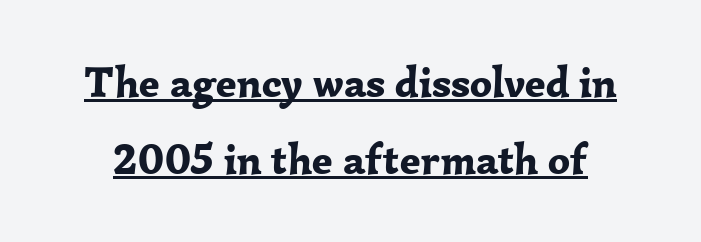
{"serif": "yes", "italic": "no", "bold": "yes", "weight": "bold", "width": "normal", "stroke_contrast": "low", "x_height": "medium", "monospaced": "no", "underline": "yes", "line_spacing_ratio": 1.78, "letter_spacing": "normal", "letter_spacing_em": 0.0, "glyph_px": 43}
